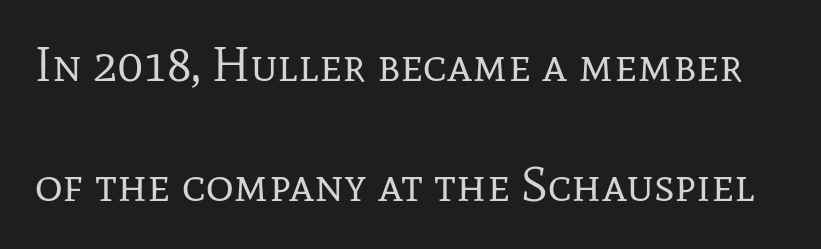
The font sits on the lighter half of the weight spectrum, regular included. Is the letter spacing exaggerated? No — it looks like the ordinary default. Whoever set this chose breathing room over compactness in the vertical rhythm. Beneath every word, the page is bare.
